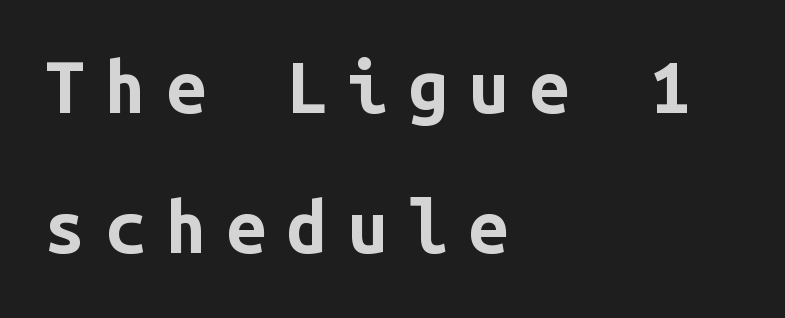
What's the leading like? Stretched, with rows far apart. Plain, unruled lines of type. The passage shown is typed in a monospace face where columns stay perfectly aligned. Each letter's strokes conclude bluntly, with no projecting serifs. Italic? Not at all — the glyphs are vertical. The gaps between neighbouring characters are conspicuously large.
